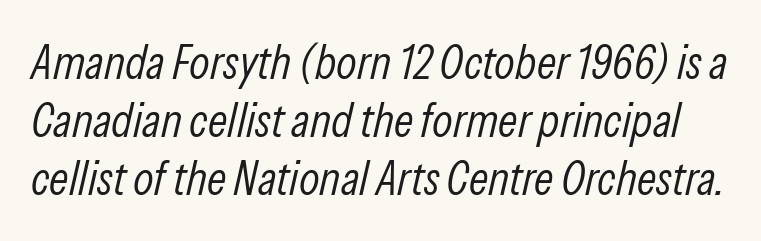
Descenders are the only things crossing below the line. The weight tops out at a normal text grade. The letterforms sit shoulder to shoulder at normal distance. The font's italic variant was chosen for this text. Is this a fixed-width face? No — the glyphs have proportional, varying widths.
